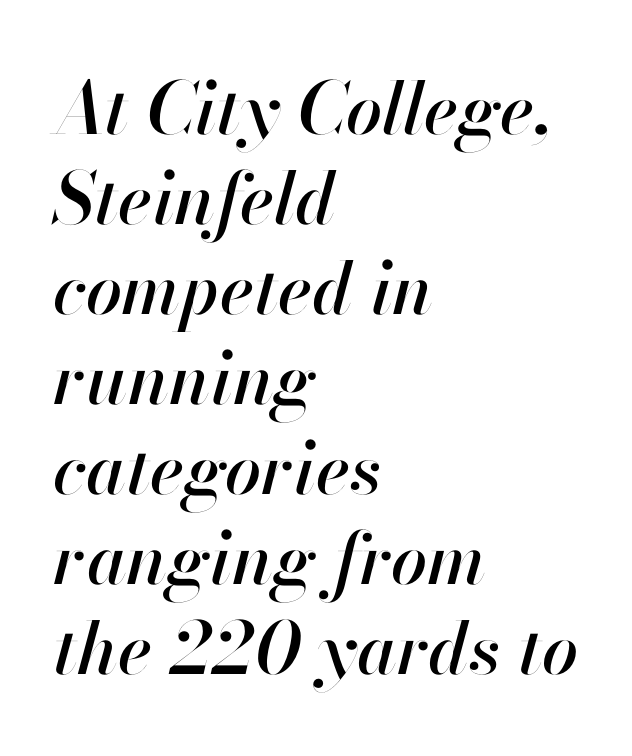
The image shows 72 px text type, italic (leaning right); set left-aligned, normal line spacing (1.25x), normal letter spacing, not underlined; high stroke contrast and a small x-height.
